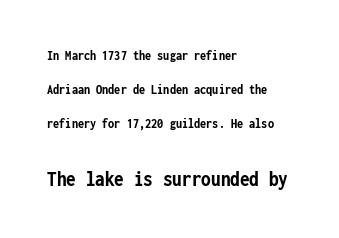
Q: Is the text bold? A: Yes.
Q: Is the text italic (slanted)? A: No, it is upright.
Q: Is the text underlined? A: No.
Q: How is the paragraph aligned? A: Left-aligned.
Q: Is the spacing between letters normal or unusually wide? A: Normal.
Q: Is the spacing between lines tight, normal or loose? A: Loose.
Q: Which block of text is set in a larger size, the first (top) or the second (bottom)? A: The second (bottom) one.
